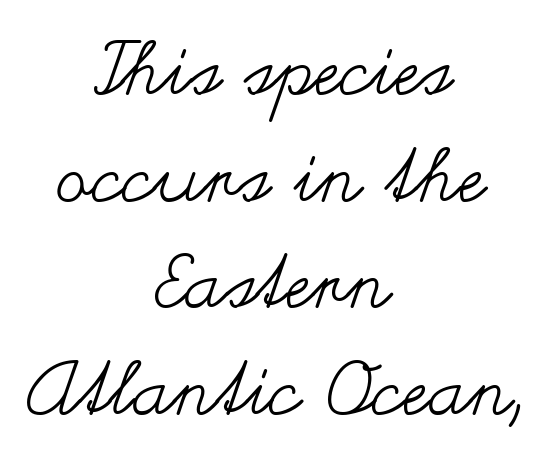
{"bold": "no", "weight": "regular", "width": "wide", "stroke_contrast": "medium", "x_height": "small", "monospaced": "no", "underline": "no", "align": "center", "line_spacing": "normal", "line_spacing_ratio": 1.44, "letter_spacing": "normal", "letter_spacing_em": 0.0, "glyph_px": 74}
